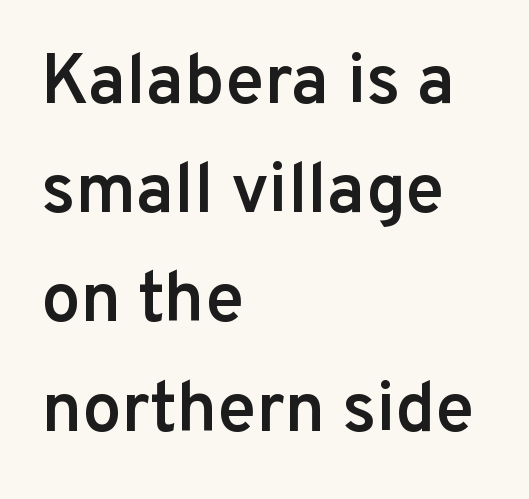
{"serif": "no", "italic": "no", "bold": "semi", "weight": "semibold", "width": "normal", "stroke_contrast": "low", "x_height": "medium", "monospaced": "no", "underline": "no", "align": "left", "line_spacing": "normal", "line_spacing_ratio": 1.56, "letter_spacing": "normal", "letter_spacing_em": 0.0, "glyph_px": 70}
